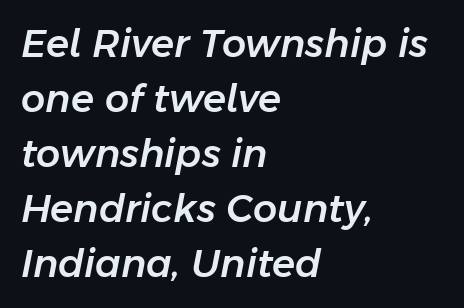
Q: Is the text italic (slanted)? A: Yes, it leans right by about 11 degrees.
Q: Is the text underlined? A: No.
Q: How is the paragraph aligned? A: Left-aligned.
Q: Is the spacing between letters normal or unusually wide? A: Normal.
Q: Is the spacing between lines tight, normal or loose? A: Normal.
Q: Width (condensed, normal, or wide)? A: Normal.
Q: Stroke contrast? A: Low.
Q: x-height? A: Medium.
Q: Monospaced? A: No.
